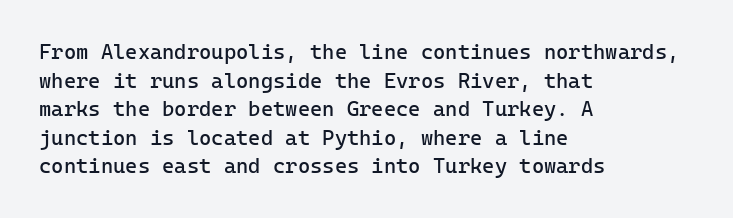
Q: Is the text bold? A: No.
Q: Is the text italic (slanted)? A: No, it is upright.
Q: Is the text underlined? A: No.
Q: How is the paragraph aligned? A: Left-aligned.
Q: Is the spacing between letters normal or unusually wide? A: Normal.
Q: Is the spacing between lines tight, normal or loose? A: Normal.
